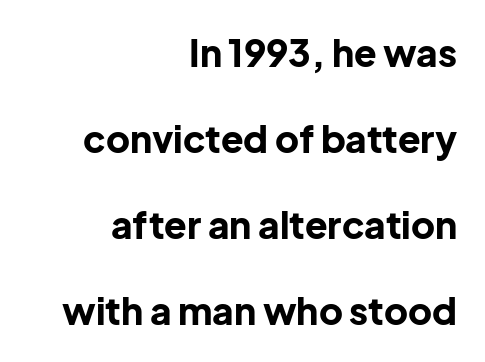
Q: Is the text bold? A: Yes.
Q: Is the text italic (slanted)? A: No, it is upright.
Q: Is the typeface a serif or a sans-serif typeface? A: Sans-serif.
Q: Is the text underlined? A: No.
Q: How is the paragraph aligned? A: Right-aligned.
Q: Is the spacing between letters normal or unusually wide? A: Normal.
Q: Is the spacing between lines tight, normal or loose? A: Loose.
Q: Width (condensed, normal, or wide)? A: Normal.
Q: Stroke contrast? A: Low.
Q: x-height? A: Medium.
Q: Monospaced? A: No.
